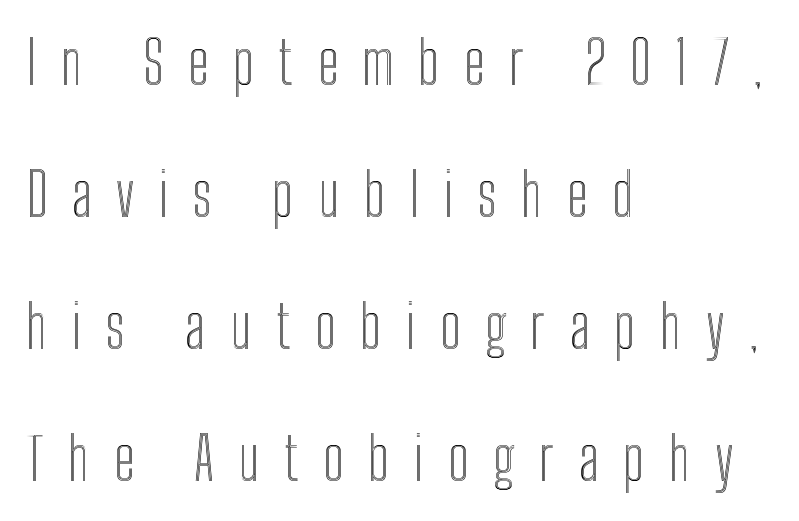
The image shows 59 px condensed type, upright; set left-aligned, loose line spacing (2.24x), unusually wide letter spacing (+0.41 em), not underlined; a medium x-height.
